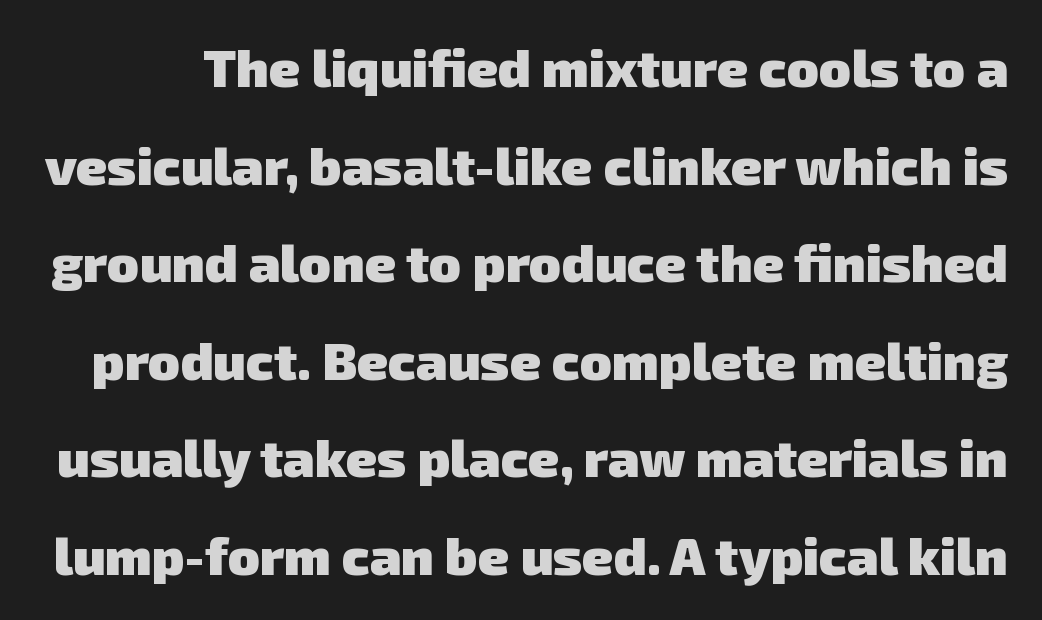
Q: Is the text bold? A: Yes.
Q: Is the typeface a serif or a sans-serif typeface? A: Sans-serif.
Q: Is the text underlined? A: No.
Q: Is the spacing between letters normal or unusually wide? A: Normal.
Q: Width (condensed, normal, or wide)? A: Normal.
Q: Stroke contrast? A: Low.
Q: x-height? A: Medium.
Q: Monospaced? A: No.
